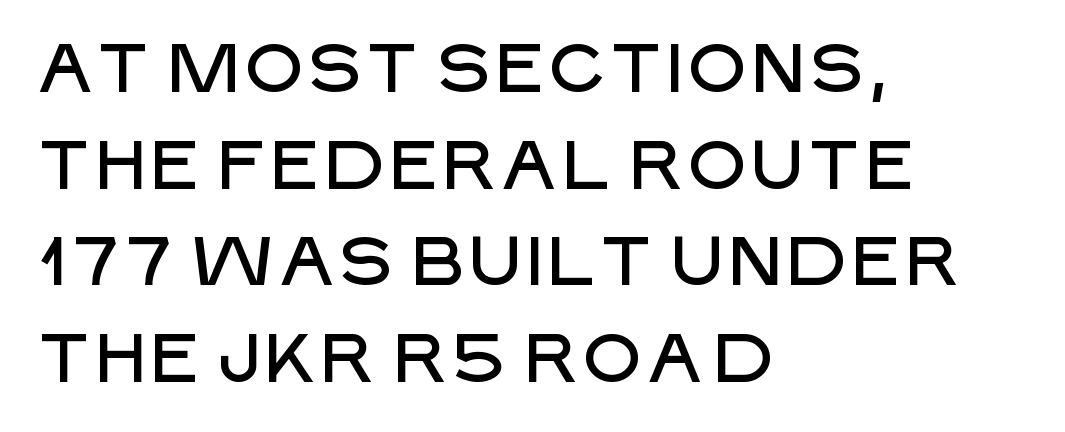
The image shows 69 px sans-serif type, upright; set left-aligned, normal line spacing (1.4x), normal letter spacing, not underlined; low stroke contrast and a large x-height.
